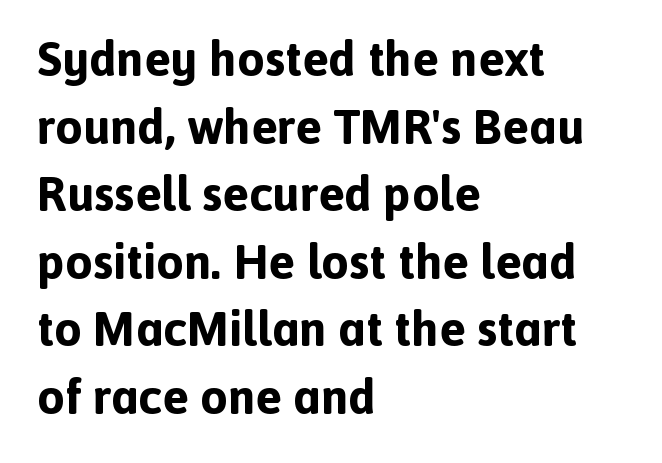
The image shows 49 px bold sans-serif type, upright; set left-aligned, normal line spacing (1.38x), normal letter spacing, not underlined; a medium x-height.
